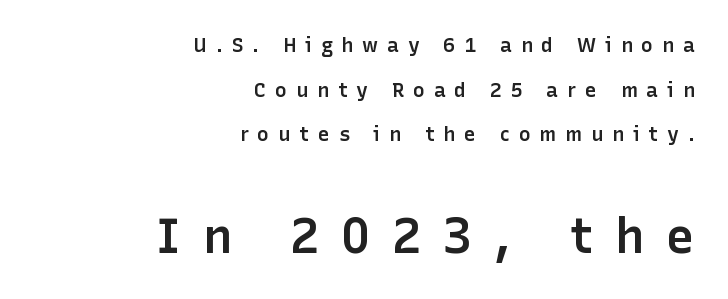
{"serif": "no", "italic": "no", "bold": "semi", "weight": "semibold", "width": "normal", "stroke_contrast": "low", "x_height": "medium", "monospaced": "no", "underline": "no", "align": "right", "line_spacing": "loose", "line_spacing_ratio": 2.23, "letter_spacing": "wide", "letter_spacing_em": 0.44, "larger_block": "second", "size_ratio": 2.45, "glyph_px": 49}
